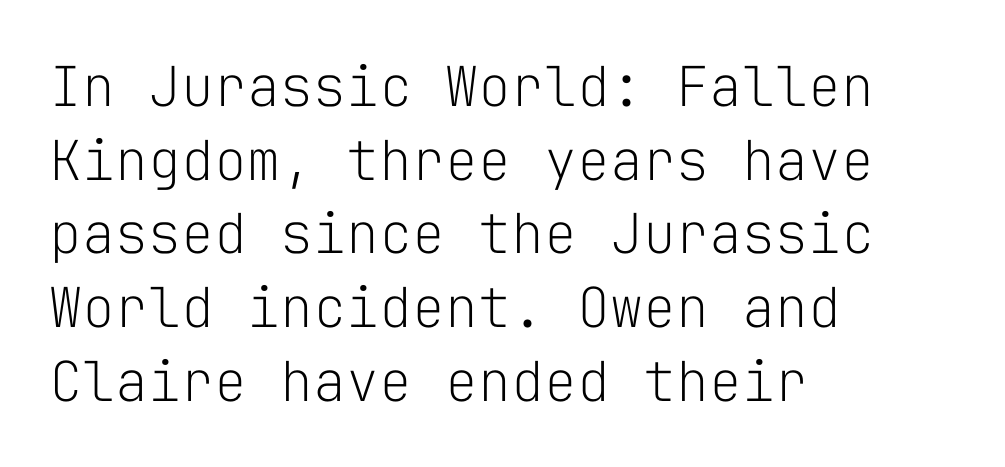
The image shows 55 px light sans-serif type, upright, monospaced; set left-aligned, normal line spacing (1.34x), normal letter spacing, not underlined; low stroke contrast and a medium x-height.
